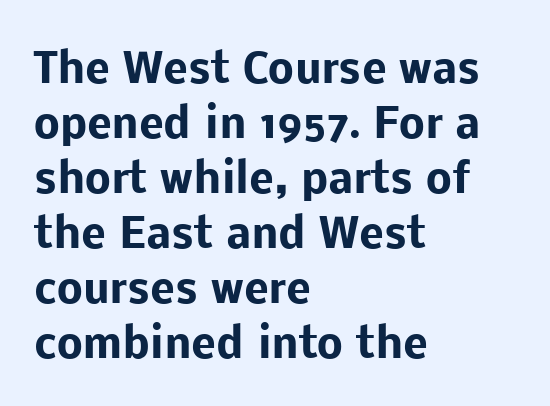
The image shows 41 px heavy sans-serif type, upright; set left-aligned, normal line spacing (1.34x), normal letter spacing, not underlined; low stroke contrast and a medium x-height.
